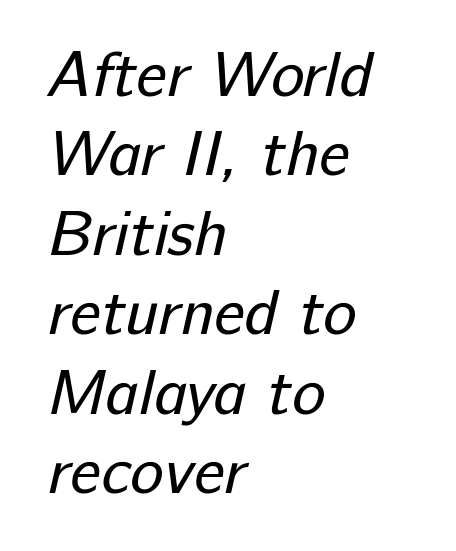
The image shows 63 px regular-weight sans-serif type; set left-aligned, normal line spacing (1.26x), normal letter spacing, not underlined; low stroke contrast and a medium x-height.
